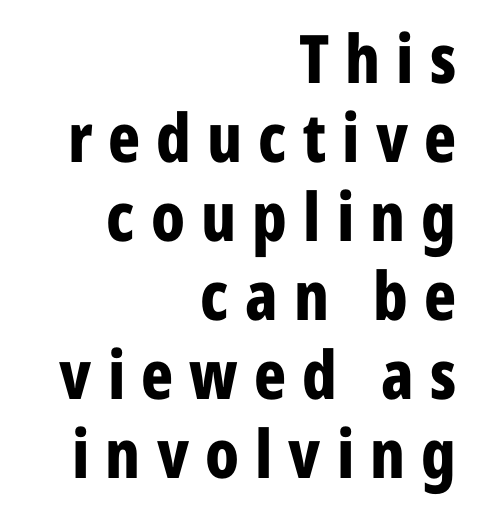
The image shows 67 px bold, condensed sans-serif type, upright; set right-aligned, line spacing 1.18x, unusually wide letter spacing (+0.24 em), not underlined; low stroke contrast and a medium x-height.
